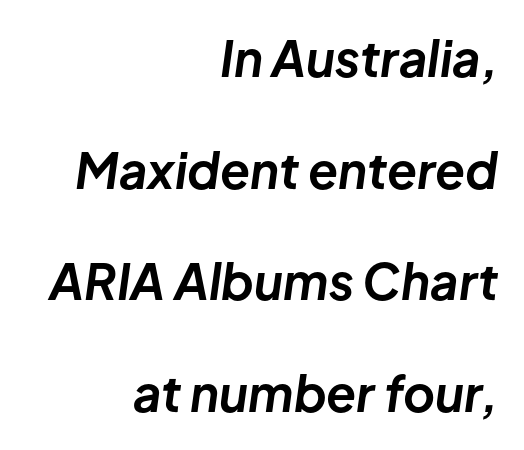
The image shows 49 px bold type, italic (leaning right); set right-aligned, loose line spacing (2.28x), normal letter spacing, not underlined; low stroke contrast and a medium x-height.
